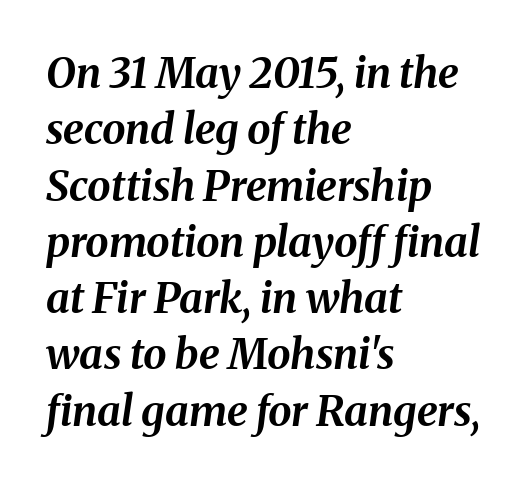
The image shows 42 px bold type, italic (leaning right); set left-aligned, normal line spacing (1.34x), normal letter spacing, not underlined; medium stroke contrast and a medium x-height.
